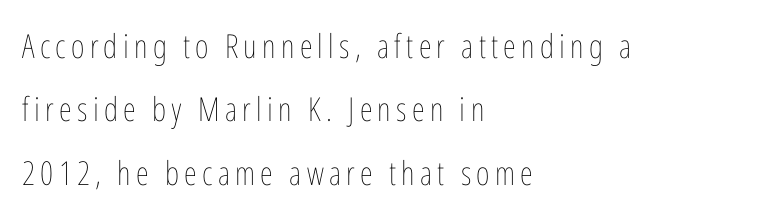
The image shows 33 px thin, condensed type, upright; set left-aligned, loose line spacing (1.92x), not underlined; low stroke contrast and a medium x-height.
